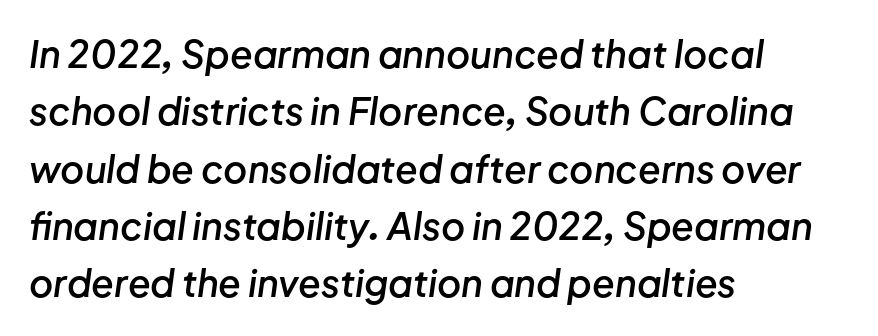
The image shows 37 px semibold type, italic (leaning right); set left-aligned, normal line spacing (1.55x), normal letter spacing, not underlined; low stroke contrast and a medium x-height.
